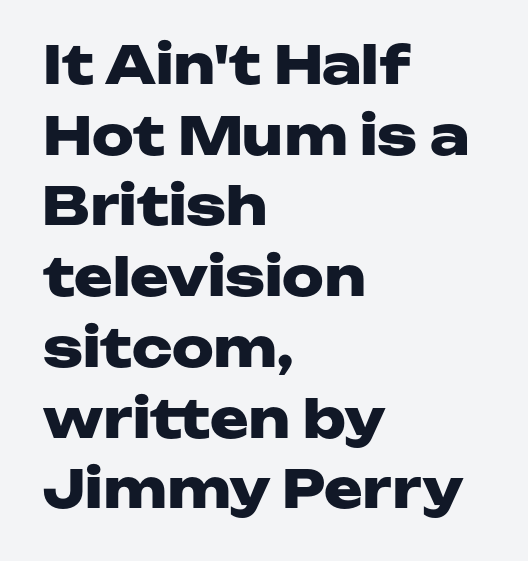
The image shows 52 px heavy, wide sans-serif type, upright; set left-aligned, normal line spacing (1.36x), normal letter spacing, not underlined; low stroke contrast and a medium x-height.
